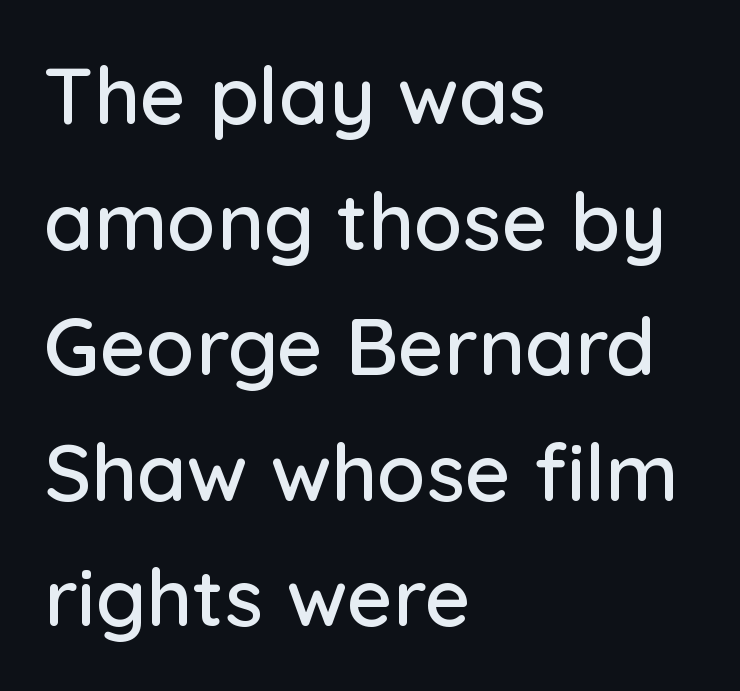
{"serif": "no", "italic": "no", "width": "normal", "stroke_contrast": "low", "x_height": "medium", "monospaced": "no", "underline": "no", "align": "left", "line_spacing": "normal", "line_spacing_ratio": 1.57, "letter_spacing": "normal", "letter_spacing_em": 0.0, "glyph_px": 80}
